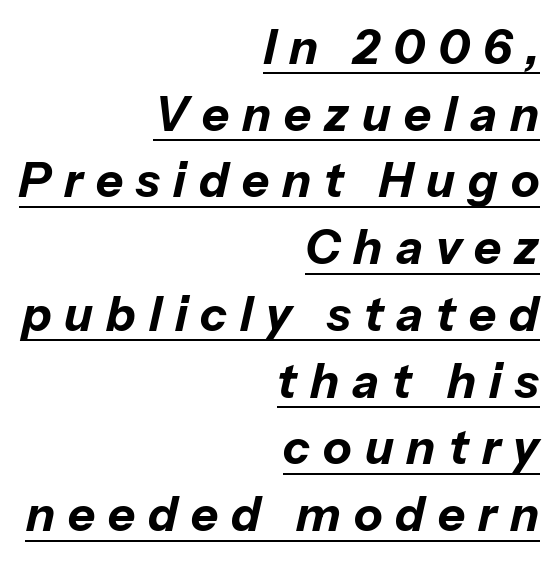
{"italic": "yes", "lean": "right", "slant_degrees": 13, "bold": "yes", "weight": "bold", "width": "normal", "stroke_contrast": "low", "x_height": "medium", "monospaced": "no", "underline": "yes", "align": "right", "line_spacing": "normal", "line_spacing_ratio": 1.42, "letter_spacing": "wide", "letter_spacing_em": 0.28, "glyph_px": 47}
